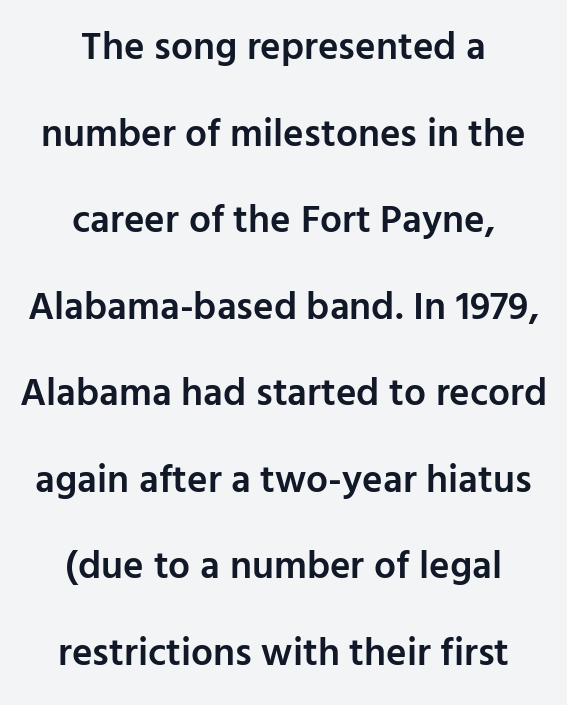
The image shows 39 px semibold sans-serif type, upright; set centered, loose line spacing (2.22x), normal letter spacing, not underlined; low stroke contrast and a medium x-height.
